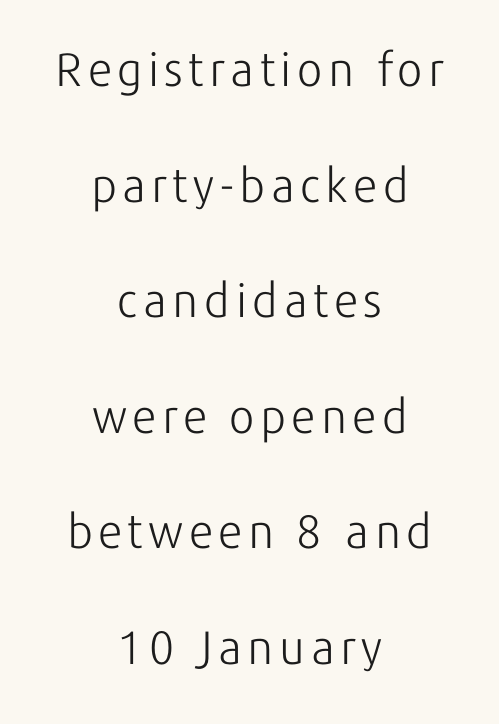
The font's upright variant was chosen for this text. The type family on display is of the sans-serif kind. You could not count columns in this text — the font is proportionally spaced. This sample trades compactness for vertical openness between lines. This rendering features lettering with no underline.
